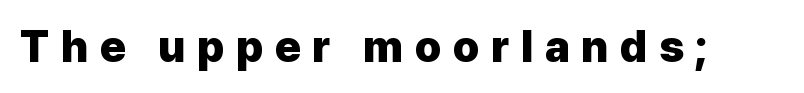
{"serif": "no", "italic": "no", "bold": "yes", "weight": "heavy", "width": "normal", "stroke_contrast": "low", "x_height": "medium", "monospaced": "no", "underline": "no", "letter_spacing": "wide", "letter_spacing_em": 0.26, "glyph_px": 44}
